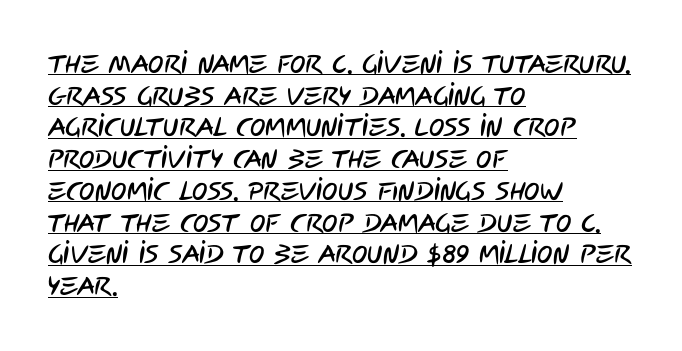
Each line starts at the same left margin while the right side varies. The gaps between neighbouring characters are ordinary and unremarkable. Underlined type.
